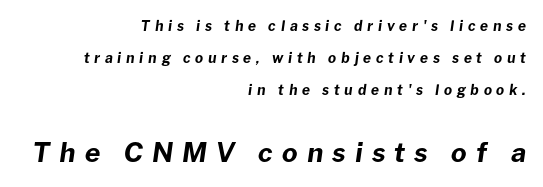
The image shows 27 px bold type, italic (leaning right); set right-aligned, loose line spacing (2.3x), unusually wide letter spacing (+0.34 em), not underlined; the second (bottom) block is 1.93x larger.
